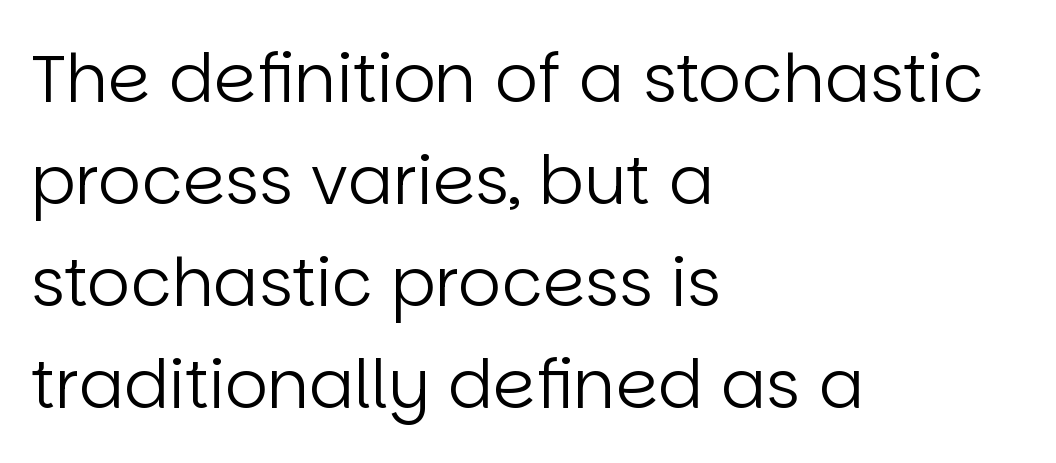
The image shows 67 px regular-weight sans-serif type, upright; set left-aligned, normal line spacing (1.52x), normal letter spacing, not underlined; low stroke contrast and a large x-height.
